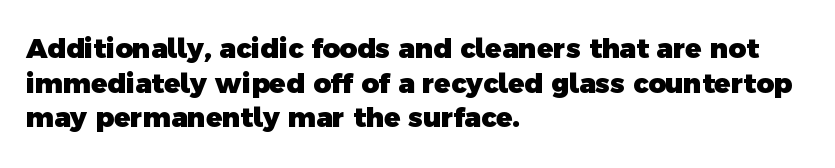
The image shows 27 px bold type; set left-aligned, normal line spacing (1.28x), normal letter spacing, not underlined.
